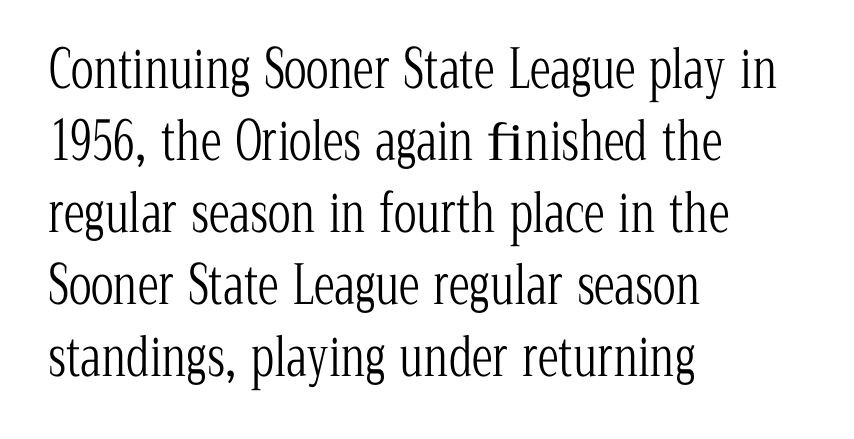
Q: Is the text bold? A: No.
Q: Is the text italic (slanted)? A: No, it is upright.
Q: Is the typeface a serif or a sans-serif typeface? A: Serif.
Q: Is the text underlined? A: No.
Q: How is the paragraph aligned? A: Left-aligned.
Q: Is the spacing between letters normal or unusually wide? A: Normal.
Q: Is the spacing between lines tight, normal or loose? A: Normal.
Q: Width (condensed, normal, or wide)? A: Condensed.
Q: Stroke contrast? A: Low.
Q: x-height? A: Medium.
Q: Monospaced? A: No.
